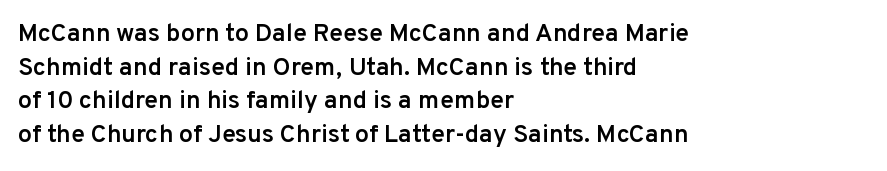
{"italic": "no", "bold": "semi", "underline": "no", "align": "left", "line_spacing": "normal", "line_spacing_ratio": 1.35, "letter_spacing": "normal", "letter_spacing_em": 0.0, "glyph_px": 25}
